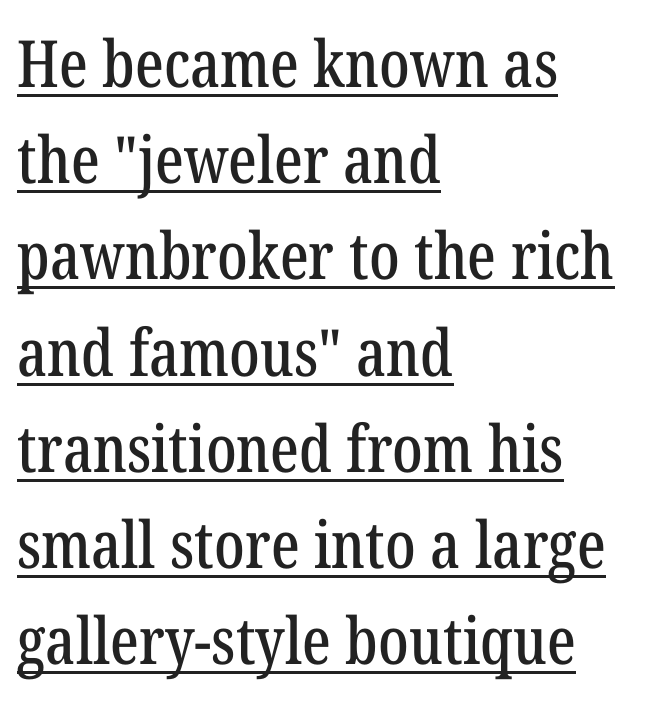
{"serif": "yes", "italic": "no", "width": "condensed", "stroke_contrast": "low", "x_height": "medium", "monospaced": "no", "underline": "yes", "align": "left", "line_spacing": "normal", "line_spacing_ratio": 1.48, "letter_spacing": "normal", "letter_spacing_em": 0.0, "glyph_px": 65}
